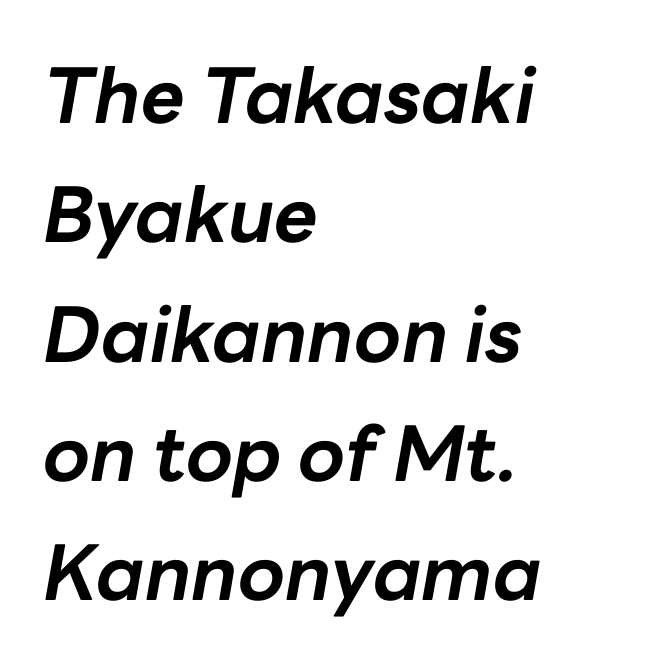
{"italic": "yes", "lean": "right", "slant_degrees": 10, "bold": "yes", "weight": "bold", "width": "normal", "stroke_contrast": "low", "x_height": "medium", "monospaced": "no", "underline": "no", "align": "left", "line_spacing": "normal", "line_spacing_ratio": 1.57, "letter_spacing": "normal", "letter_spacing_em": 0.0, "glyph_px": 76}
